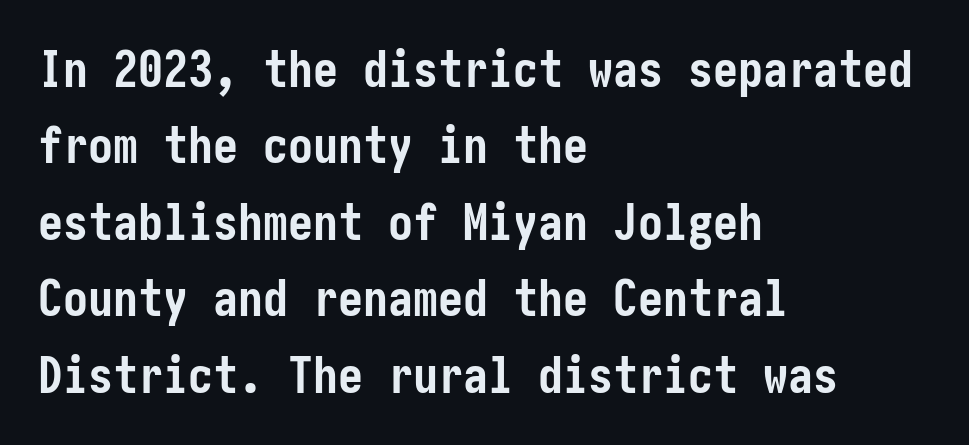
The image shows 50 px semibold, condensed sans-serif type, upright; set left-aligned, normal line spacing (1.53x), normal letter spacing, not underlined; low stroke contrast and a medium x-height.
